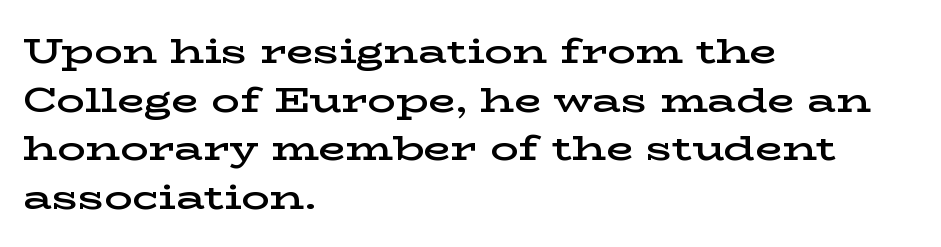
What kind of face is this? One with serifs. The space directly below the letters is spotless. Emphasis by weight is partial: semibold. The tracking reads as untouched default to a designer's eye.
